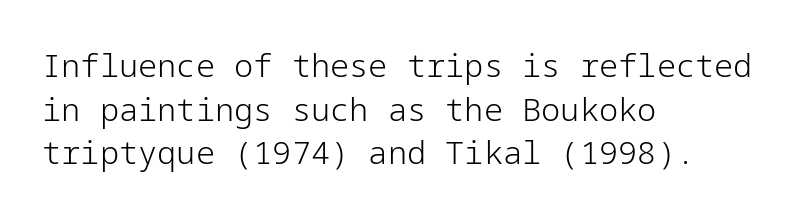
The image shows 32 px light sans-serif type, upright; set left-aligned, normal line spacing (1.36x), normal letter spacing, not underlined; low stroke contrast and a medium x-height.
